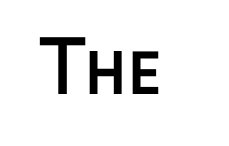
The image shows 71 px semibold sans-serif type, upright; set normal letter spacing, not underlined; low stroke contrast and a medium x-height.
